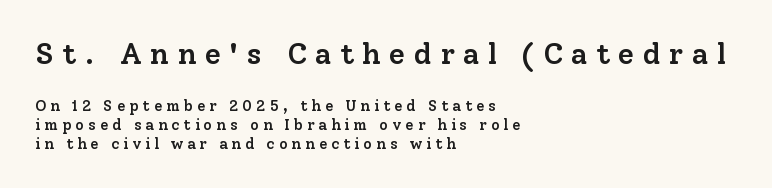
The image shows 30 px semibold serif type, upright; set left-aligned, normal line spacing (1.25x), unusually wide letter spacing (+0.27 em), not underlined; the first (top) block is 2.0x larger; low stroke contrast and a medium x-height.
